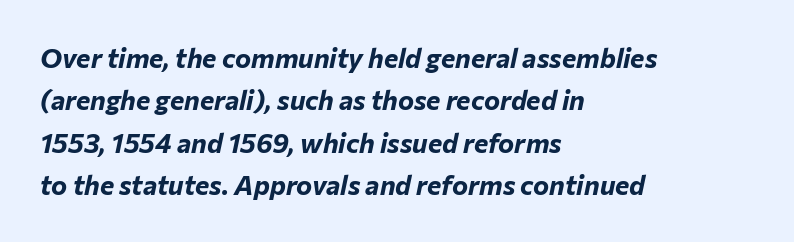
Q: Is the text bold? A: Yes.
Q: Is the text italic (slanted)? A: Yes, it leans right by about 12 degrees.
Q: Is the text underlined? A: No.
Q: How is the paragraph aligned? A: Left-aligned.
Q: Is the spacing between letters normal or unusually wide? A: Normal.
Q: Is the spacing between lines tight, normal or loose? A: Normal.
